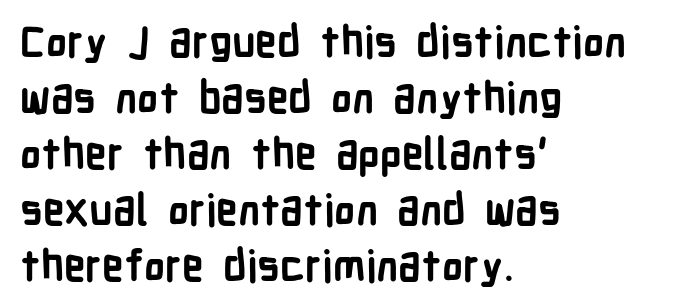
{"serif": "no", "italic": "no", "bold": "yes", "weight": "semibold", "width": "condensed", "stroke_contrast": "low", "x_height": "medium", "monospaced": "no", "underline": "no", "align": "left", "line_spacing": "normal", "line_spacing_ratio": 1.3, "letter_spacing": "normal", "letter_spacing_em": 0.0, "glyph_px": 43}
